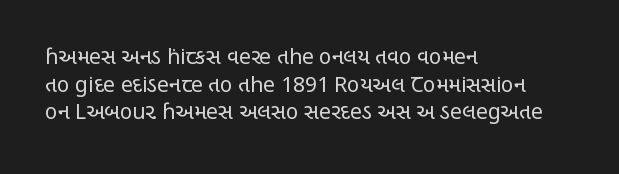
Teacher's note: observe the even left margin — that is flush-left alignment. The line texture is even and compact thanks to regular tracking. The lettering stays uniformly vertical, giving the passage a roman look. The baseline area is clear.
